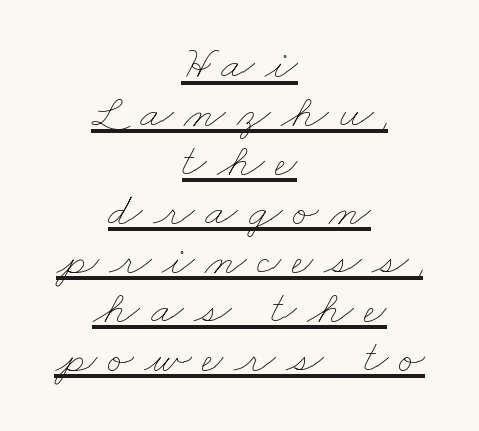
The image shows 48 px thin, wide type; set centered, tight line spacing (1.02x), unusually wide letter spacing (+0.22 em), underlined; low stroke contrast and a small x-height.
